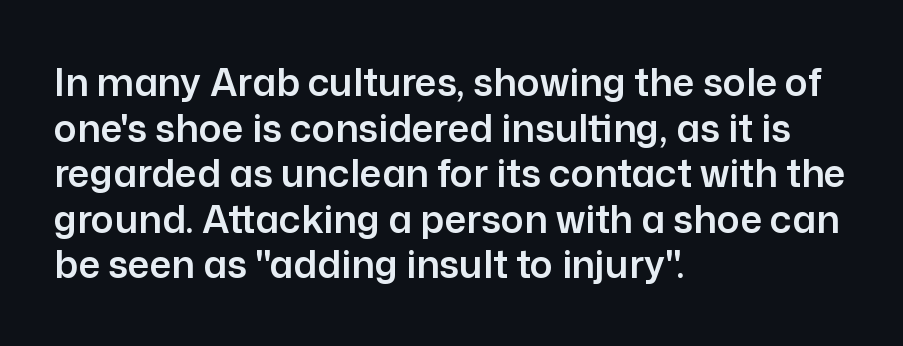
{"serif": "no", "italic": "no", "width": "normal", "stroke_contrast": "low", "x_height": "medium", "monospaced": "no", "underline": "no", "align": "left", "line_spacing_ratio": 1.2, "letter_spacing": "normal", "letter_spacing_em": 0.0, "glyph_px": 38}
